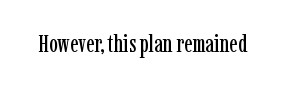
Observe the ordinary spacing: letters are neighbours, not strangers. Underline: absent. Rendered with straight, roman letterforms.
